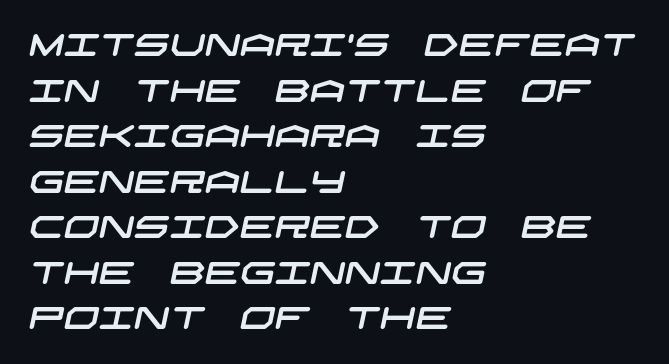
The image shows 31 px wide sans-serif type; set left-aligned, normal line spacing (1.47x), normal letter spacing, not underlined; low stroke contrast and a large x-height.
